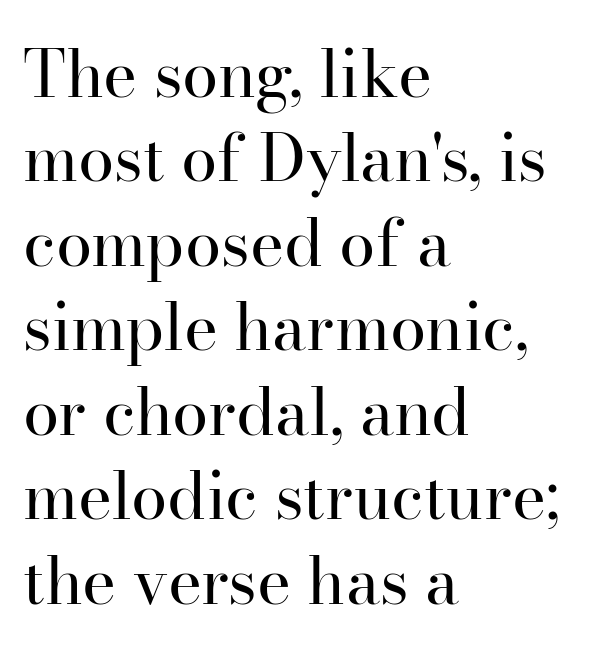
The image shows 65 px regular-weight serif type, upright; set left-aligned, normal line spacing (1.3x), normal letter spacing, not underlined; high stroke contrast and a small x-height.
